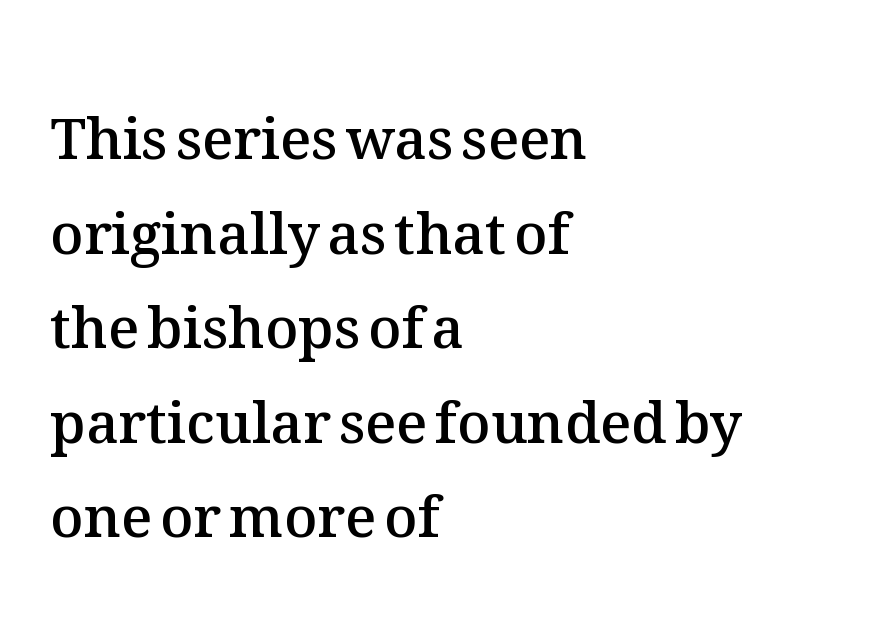
Compared with typical body copy, the letter spacing here is the same. The rendering uses a moderate line-height, typical for paragraphs. The text block is weighted toward the left margin, trailing off unevenly rightward. Descenders hang freely into open space.
